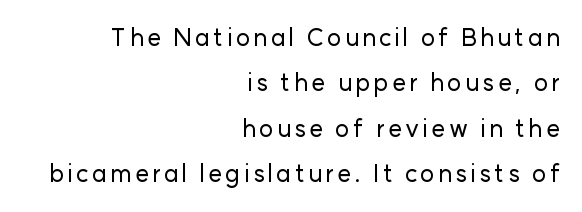
{"italic": "no", "underline": "no", "align": "right", "line_spacing_ratio": 1.89, "glyph_px": 24}
